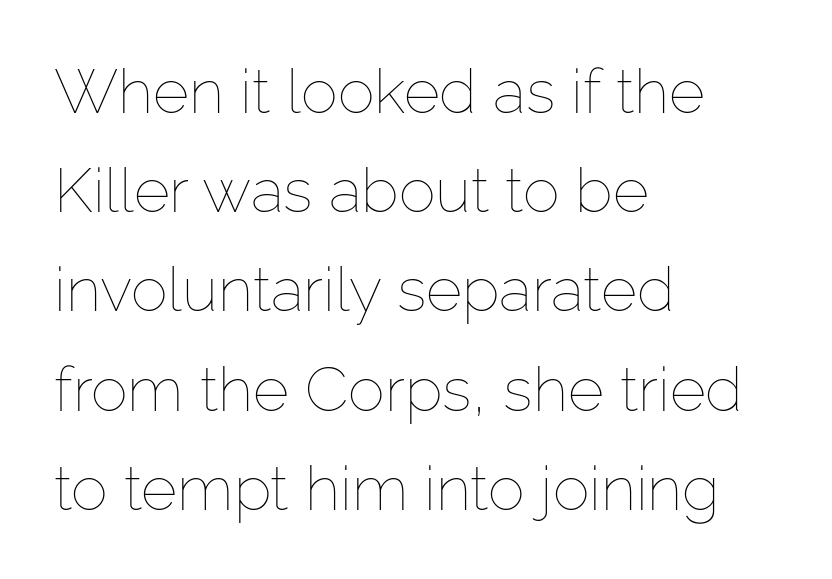
Q: Is the text bold? A: No.
Q: Is the text italic (slanted)? A: No, it is upright.
Q: Is the text underlined? A: No.
Q: How is the paragraph aligned? A: Left-aligned.
Q: Is the spacing between letters normal or unusually wide? A: Normal.
Q: Is the spacing between lines tight, normal or loose? A: Normal.
Q: Width (condensed, normal, or wide)? A: Normal.
Q: Stroke contrast? A: Low.
Q: x-height? A: Medium.
Q: Monospaced? A: No.
